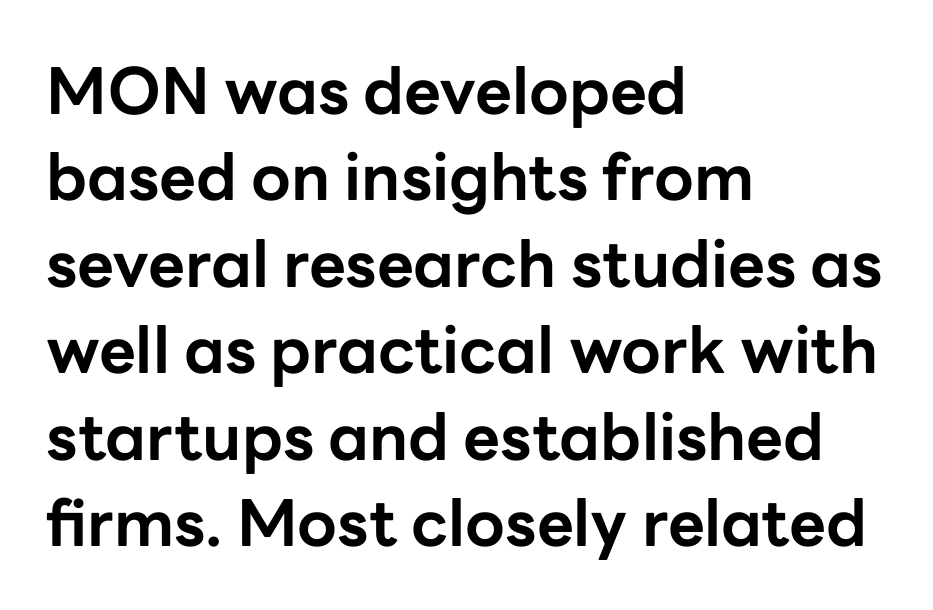
{"serif": "no", "italic": "no", "bold": "yes", "weight": "bold", "width": "normal", "stroke_contrast": "low", "x_height": "medium", "monospaced": "no", "underline": "no", "align": "left", "line_spacing": "normal", "line_spacing_ratio": 1.35, "letter_spacing": "normal", "letter_spacing_em": 0.0, "glyph_px": 64}
